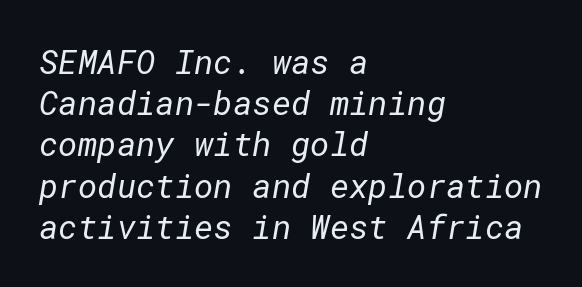
{"serif": "no", "bold": "no", "weight": "regular", "width": "normal", "stroke_contrast": "low", "x_height": "medium", "underline": "no", "align": "left", "line_spacing": "normal", "line_spacing_ratio": 1.25, "letter_spacing": "normal", "letter_spacing_em": 0.0, "glyph_px": 33}
